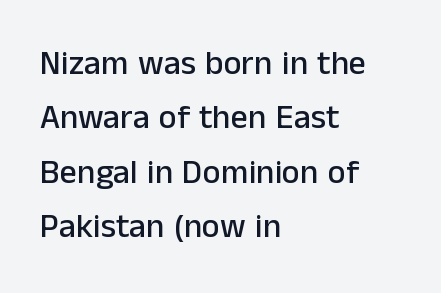
Q: Is the text italic (slanted)? A: No, it is upright.
Q: Is the typeface a serif or a sans-serif typeface? A: Sans-serif.
Q: Is the text underlined? A: No.
Q: How is the paragraph aligned? A: Left-aligned.
Q: Is the spacing between letters normal or unusually wide? A: Normal.
Q: Is the spacing between lines tight, normal or loose? A: Normal.
Q: Width (condensed, normal, or wide)? A: Normal.
Q: Stroke contrast? A: Low.
Q: x-height? A: Medium.
Q: Monospaced? A: No.
